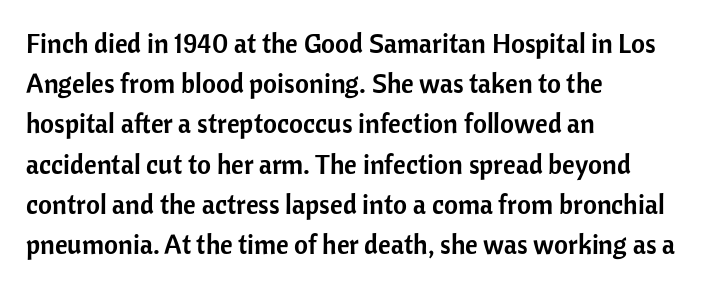
Q: Is the text italic (slanted)? A: No, it is upright.
Q: Is the text underlined? A: No.
Q: How is the paragraph aligned? A: Left-aligned.
Q: Is the spacing between letters normal or unusually wide? A: Normal.
Q: Is the spacing between lines tight, normal or loose? A: Normal.
